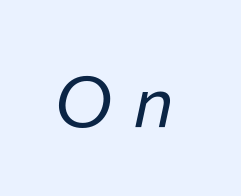
{"italic": "yes", "lean": "right", "slant_degrees": 12, "bold": "no", "weight": "regular", "width": "normal", "stroke_contrast": "low", "x_height": "medium", "monospaced": "no", "underline": "no", "letter_spacing": "wide", "letter_spacing_em": 0.3, "glyph_px": 71}
